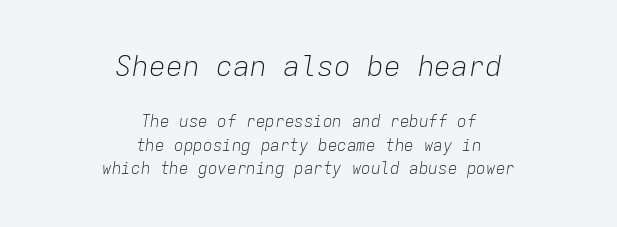
Nobody drew a line under any word here. This sample has the even, mechanical cadence of fixed-width lettering. Both edges are ragged and mirror each other, which tells us the setting is centered. Slant detected: the letters are inclined. Glyph-to-glyph distance matches everyday printed text. The lines sit at an ordinary, default distance from one another.
